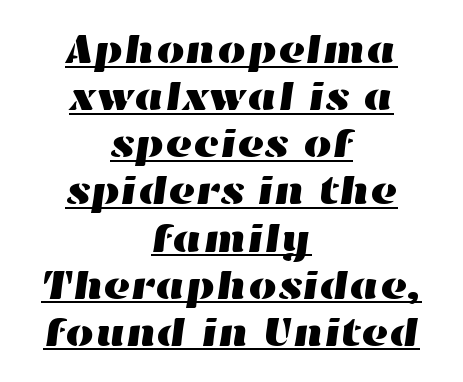
The image shows 41 px wide type; set centered, tight line spacing (1.15x), normal letter spacing, underlined; high stroke contrast and a medium x-height.
